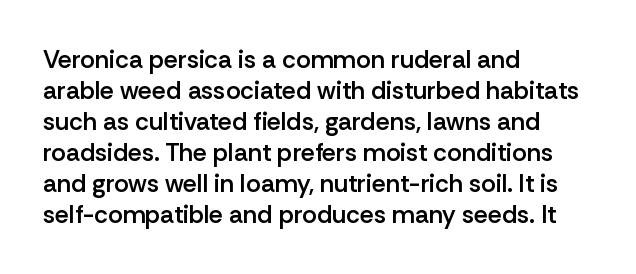
The image shows 25 px text type, upright; set left-aligned, line spacing 1.24x, normal letter spacing, not underlined.
